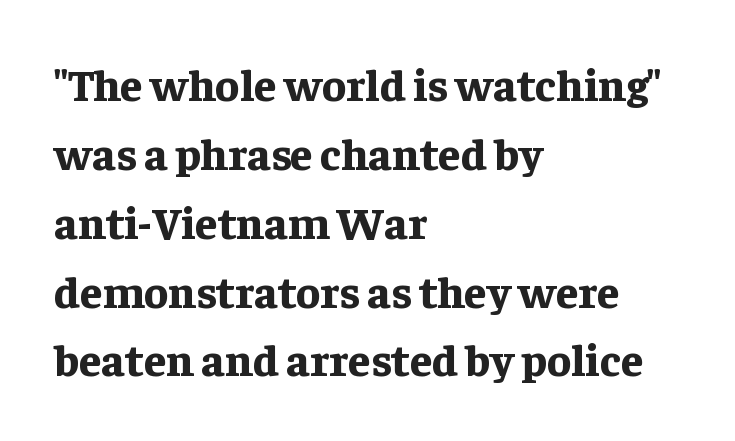
Is there any slant? The stems are plumb. Regarding leading, the lines here are spaced in the standard way. Students, this is bold: see how much ink each stroke carries. Regarding serifs, this sample has them. Leftover space on each line is placed entirely after the last word. Each row of text sits above clean, open space.
